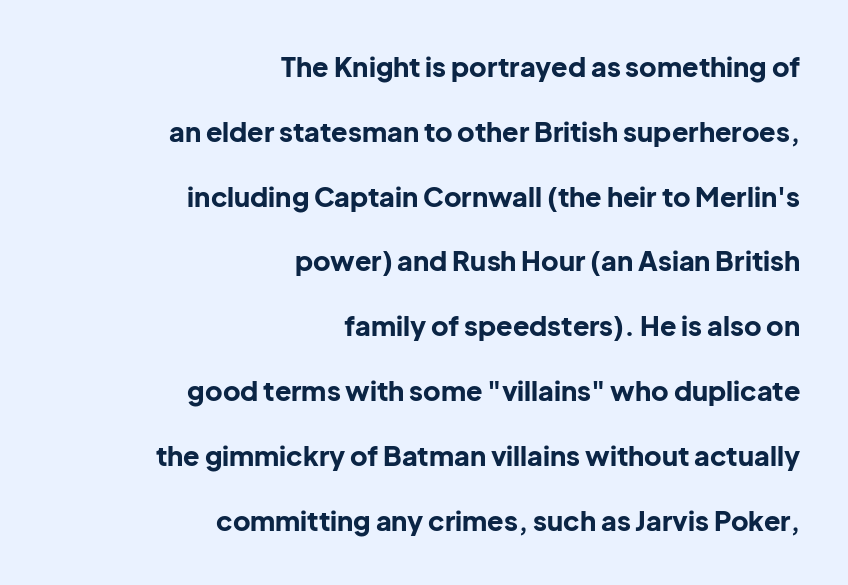
Q: Is the text bold? A: Yes.
Q: Is the text italic (slanted)? A: No, it is upright.
Q: Is the text underlined? A: No.
Q: How is the paragraph aligned? A: Right-aligned.
Q: Is the spacing between letters normal or unusually wide? A: Normal.
Q: Is the spacing between lines tight, normal or loose? A: Loose.
